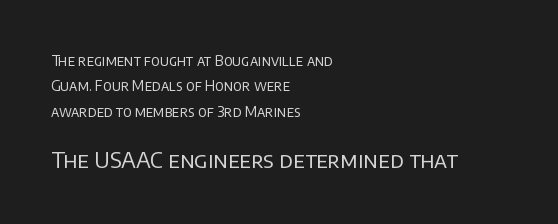
Q: Is the text bold? A: No.
Q: Is the text italic (slanted)? A: No, it is upright.
Q: Is the text underlined? A: No.
Q: How is the paragraph aligned? A: Left-aligned.
Q: Is the spacing between letters normal or unusually wide? A: Normal.
Q: Which block of text is set in a larger size, the first (top) or the second (bottom)? A: The second (bottom) one.
